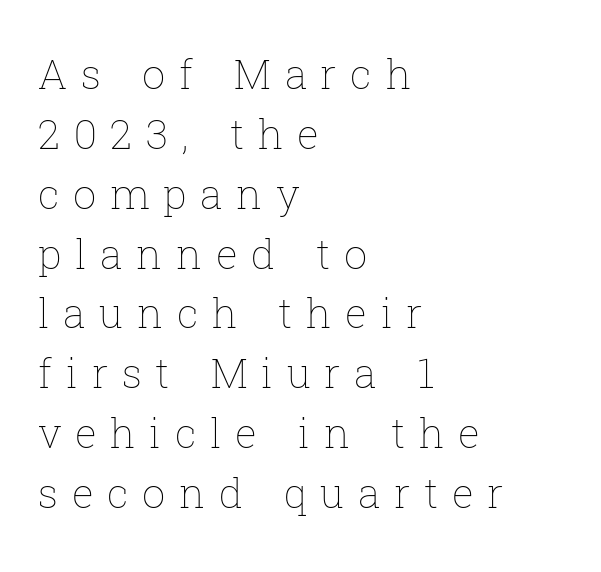
Upright lettering throughout. The block of text has a typical density, with ordinary space between rows. A student would call this left alignment; a typographer would say flush left, rag right. This is not heavy type; no bold has been used.
